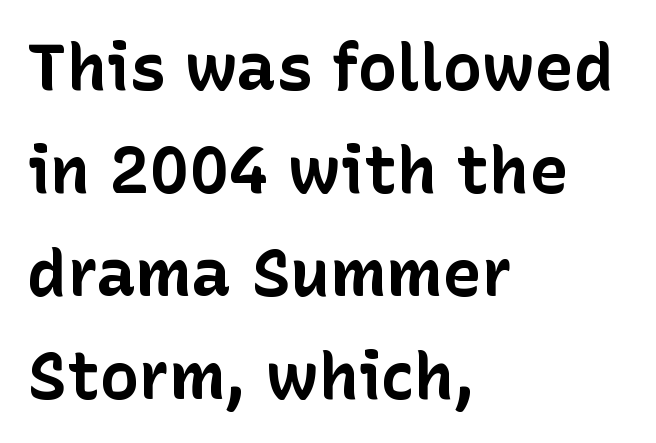
The image shows 66 px bold sans-serif type, upright; set left-aligned, normal line spacing (1.56x), normal letter spacing, not underlined; low stroke contrast and a medium x-height.
